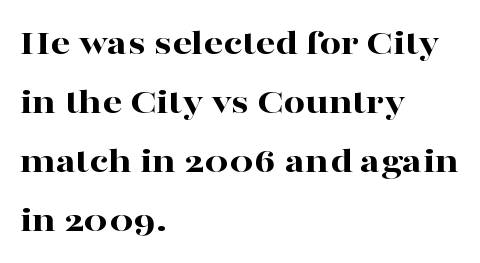
{"serif": "yes", "italic": "no", "bold": "yes", "weight": "bold", "width": "wide", "stroke_contrast": "high", "x_height": "medium", "monospaced": "no", "underline": "no", "align": "left", "line_spacing": "normal", "line_spacing_ratio": 1.55, "letter_spacing": "normal", "letter_spacing_em": 0.0, "glyph_px": 38}
